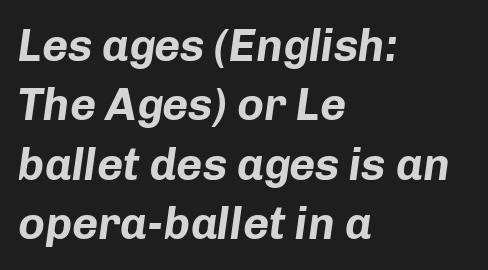
{"italic": "yes", "lean": "right", "slant_degrees": 8, "bold": "yes", "weight": "bold", "width": "normal", "stroke_contrast": "low", "x_height": "medium", "monospaced": "no", "underline": "no", "align": "left", "line_spacing": "normal", "line_spacing_ratio": 1.32, "letter_spacing": "normal", "letter_spacing_em": 0.0, "glyph_px": 45}
